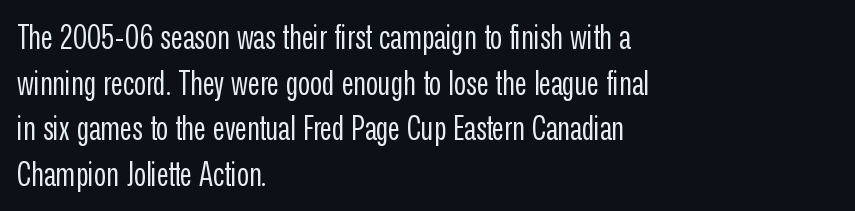
Q: Is the text bold? A: No.
Q: Is the text italic (slanted)? A: No, it is upright.
Q: Is the typeface a serif or a sans-serif typeface? A: Sans-serif.
Q: Is the text underlined? A: No.
Q: How is the paragraph aligned? A: Left-aligned.
Q: Is the spacing between letters normal or unusually wide? A: Normal.
Q: Is the spacing between lines tight, normal or loose? A: Normal.
Q: Width (condensed, normal, or wide)? A: Condensed.
Q: Stroke contrast? A: Low.
Q: x-height? A: Medium.
Q: Monospaced? A: No.
